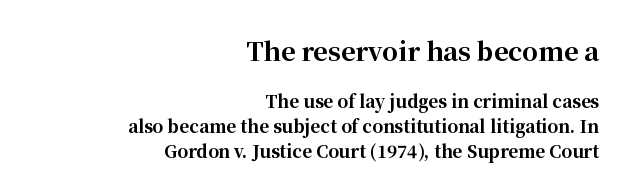
{"italic": "no", "bold": "yes", "underline": "no", "align": "right", "line_spacing": "normal", "line_spacing_ratio": 1.46, "letter_spacing": "normal", "letter_spacing_em": 0.0, "larger_block": "first", "size_ratio": 1.47, "glyph_px": 25}
